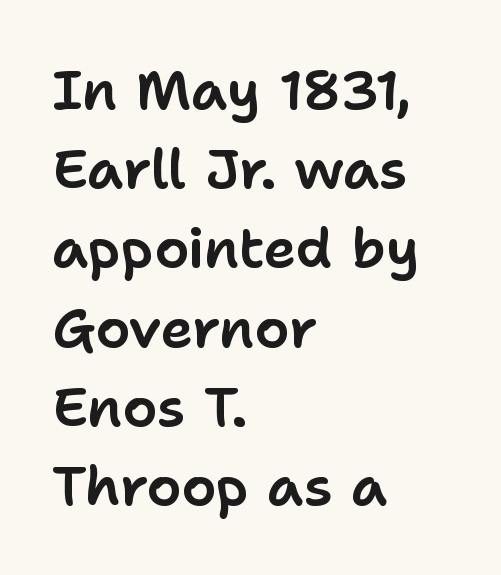
Q: Is the text italic (slanted)? A: No, it is upright.
Q: Is the typeface a serif or a sans-serif typeface? A: Sans-serif.
Q: Is the text underlined? A: No.
Q: How is the paragraph aligned? A: Left-aligned.
Q: Is the spacing between letters normal or unusually wide? A: Normal.
Q: Is the spacing between lines tight, normal or loose? A: Normal.
Q: Width (condensed, normal, or wide)? A: Normal.
Q: Stroke contrast? A: Low.
Q: x-height? A: Medium.
Q: Monospaced? A: No.
